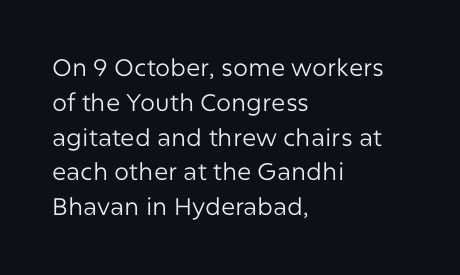
Q: Is the text bold? A: No.
Q: Is the text italic (slanted)? A: No, it is upright.
Q: Is the text underlined? A: No.
Q: How is the paragraph aligned? A: Left-aligned.
Q: Is the spacing between letters normal or unusually wide? A: Normal.
Q: Is the spacing between lines tight, normal or loose? A: Normal.
